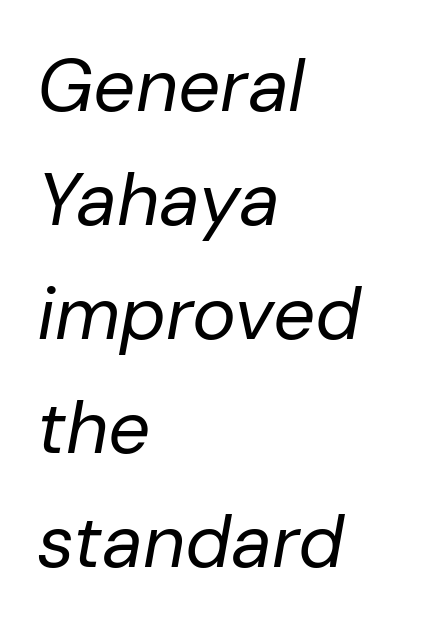
The image shows 74 px regular-weight type, italic (leaning right); set left-aligned, normal line spacing (1.54x), normal letter spacing, not underlined; low stroke contrast and a medium x-height.
